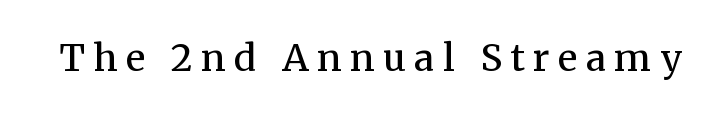
Q: Is the text bold? A: No.
Q: Is the text italic (slanted)? A: No, it is upright.
Q: Is the typeface a serif or a sans-serif typeface? A: Serif.
Q: Is the text underlined? A: No.
Q: Is the spacing between letters normal or unusually wide? A: Unusually wide.
Q: Width (condensed, normal, or wide)? A: Normal.
Q: Stroke contrast? A: Medium.
Q: x-height? A: Medium.
Q: Monospaced? A: No.
